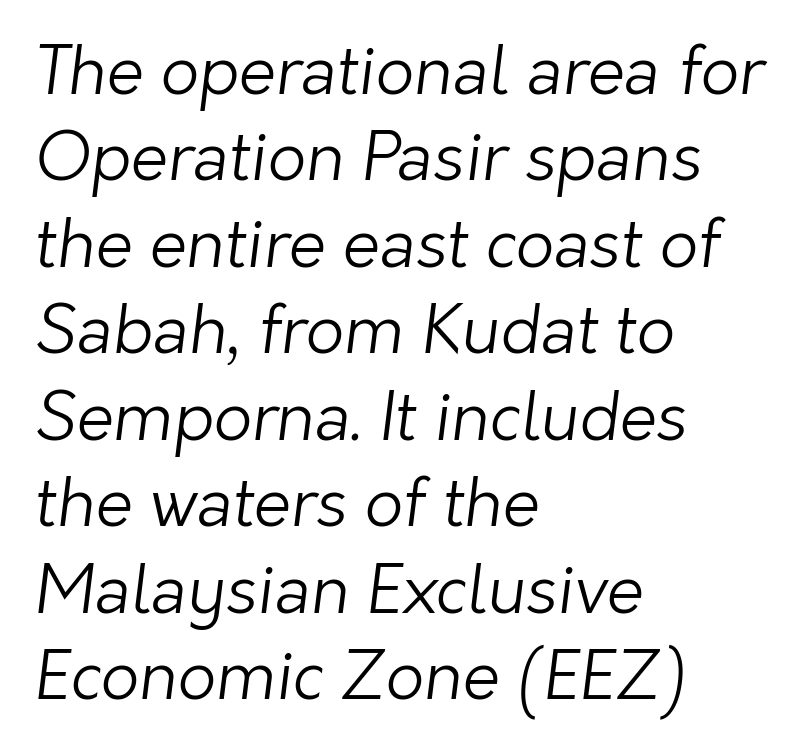
{"serif": "no", "bold": "no", "weight": "light", "width": "normal", "stroke_contrast": "low", "x_height": "medium", "monospaced": "no", "underline": "no", "align": "left", "line_spacing": "normal", "line_spacing_ratio": 1.29, "letter_spacing": "normal", "letter_spacing_em": 0.0, "glyph_px": 67}
